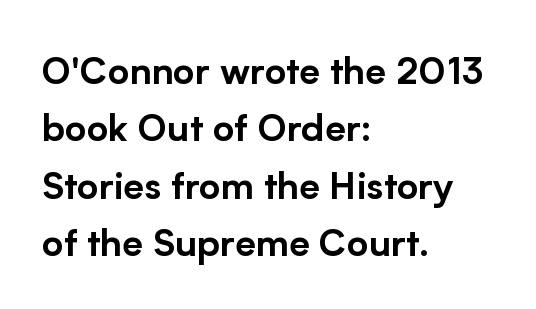
The image shows 37 px sans-serif type, upright; set left-aligned, normal line spacing (1.55x), normal letter spacing, not underlined; low stroke contrast and a medium x-height.
